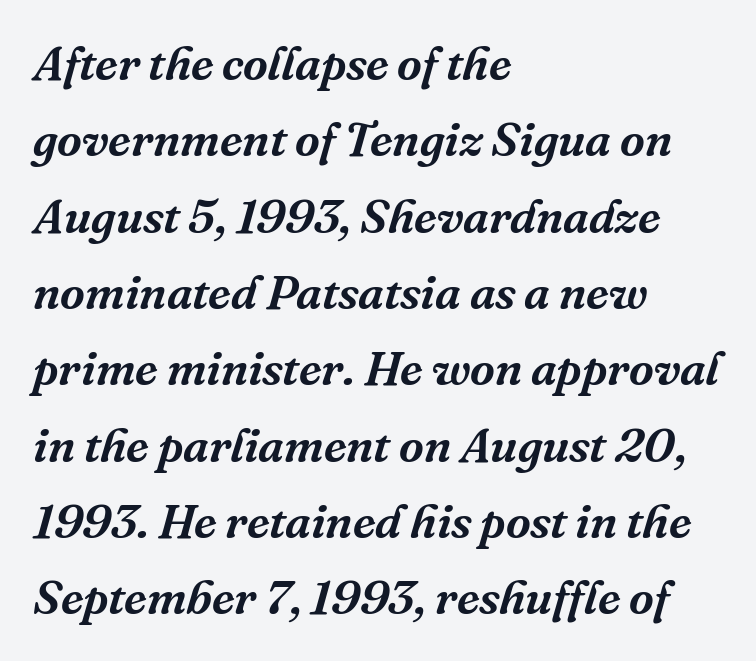
Q: Is the text italic (slanted)? A: Yes, it leans right by about 16 degrees.
Q: Is the typeface a serif or a sans-serif typeface? A: Serif.
Q: Is the text underlined? A: No.
Q: How is the paragraph aligned? A: Left-aligned.
Q: Is the spacing between letters normal or unusually wide? A: Normal.
Q: Is the spacing between lines tight, normal or loose? A: Normal.
Q: Width (condensed, normal, or wide)? A: Normal.
Q: Stroke contrast? A: Medium.
Q: x-height? A: Medium.
Q: Monospaced? A: No.
